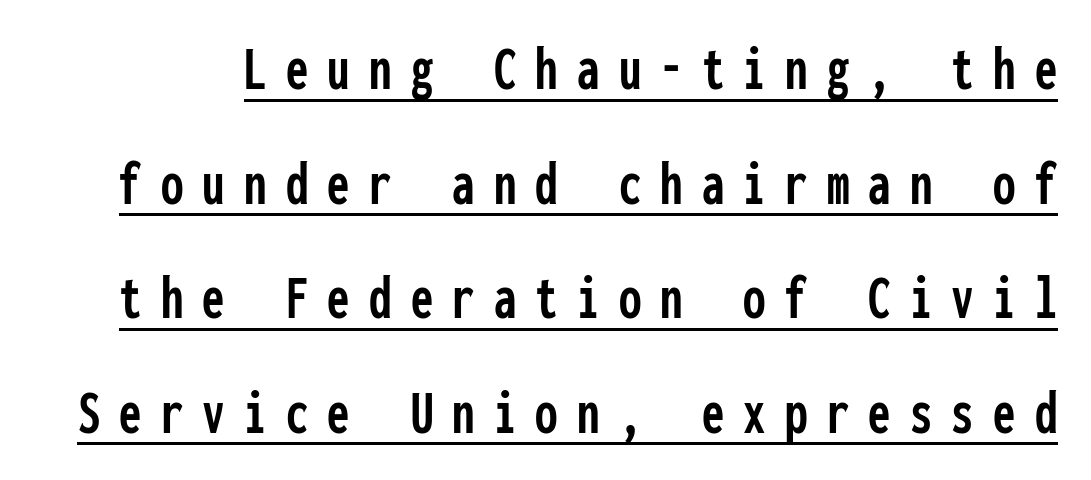
Spacing verdict: monospaced, one width for all characters. The designer went with a sans here, leaving each stem footless. Short note: letters widely spaced. A rule runs beneath these lines of type. The specimen reads as upright at a glance.
